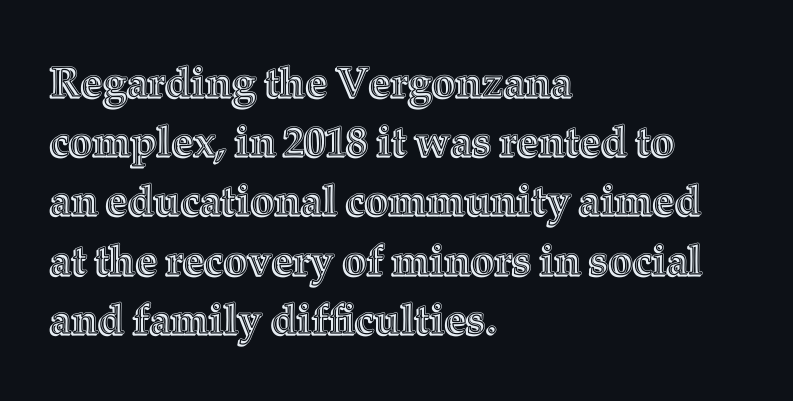
The image shows 42 px text type, upright; set left-aligned, normal line spacing (1.41x), normal letter spacing, not underlined; a medium x-height.
